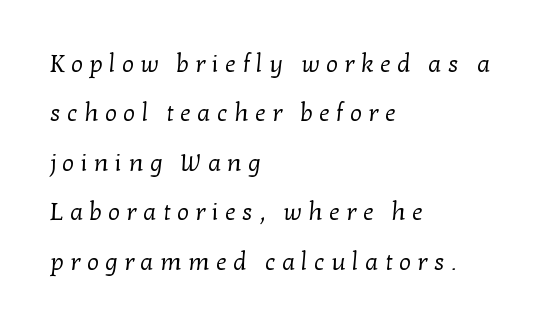
Vertical stems look standard width or narrower in stroke. The tracking reads as deliberately expanded to a designer's eye. The vertical gap from one line to the next is large. The space directly below the letters is spotless. The paragraph shown leans on its left margin.
